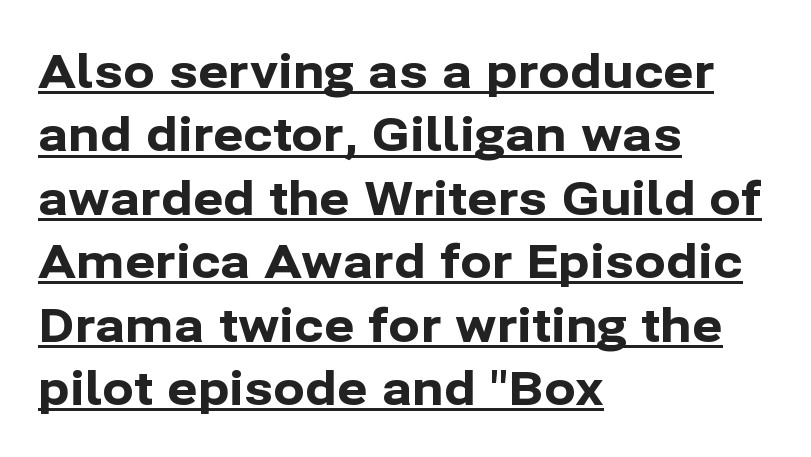
{"serif": "no", "italic": "no", "bold": "yes", "weight": "bold", "width": "normal", "stroke_contrast": "low", "x_height": "medium", "monospaced": "no", "underline": "yes", "align": "left", "line_spacing": "normal", "line_spacing_ratio": 1.35, "letter_spacing": "normal", "letter_spacing_em": 0.0, "glyph_px": 47}
